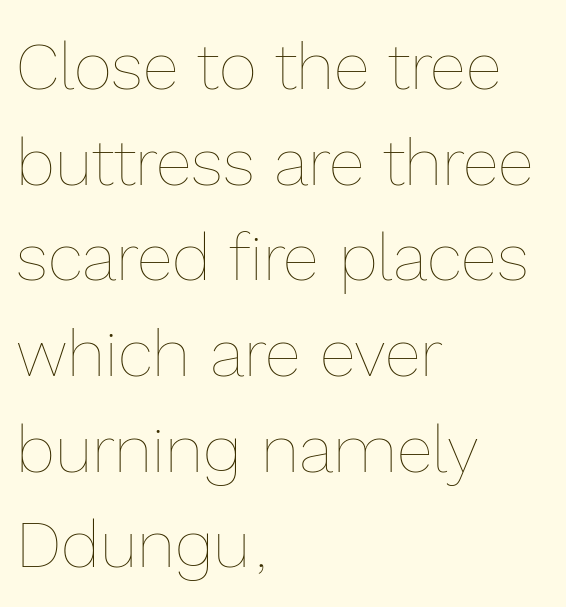
Q: Is the text bold? A: No.
Q: Is the text italic (slanted)? A: No, it is upright.
Q: Is the text underlined? A: No.
Q: How is the paragraph aligned? A: Left-aligned.
Q: Is the spacing between letters normal or unusually wide? A: Normal.
Q: Is the spacing between lines tight, normal or loose? A: Normal.
Q: Width (condensed, normal, or wide)? A: Normal.
Q: x-height? A: Medium.
Q: Monospaced? A: No.
